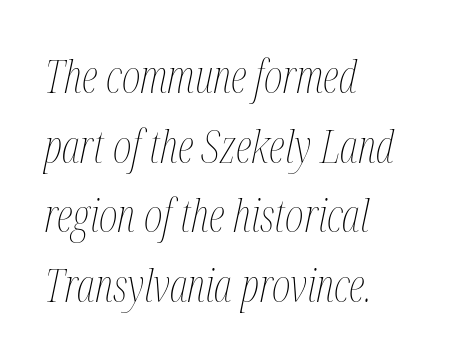
Q: Is the text bold? A: No.
Q: Is the text italic (slanted)? A: Yes, it leans right by about 12 degrees.
Q: Is the text underlined? A: No.
Q: How is the paragraph aligned? A: Left-aligned.
Q: Is the spacing between letters normal or unusually wide? A: Normal.
Q: Is the spacing between lines tight, normal or loose? A: Normal.
Q: Width (condensed, normal, or wide)? A: Condensed.
Q: Stroke contrast? A: Medium.
Q: x-height? A: Medium.
Q: Monospaced? A: No.
